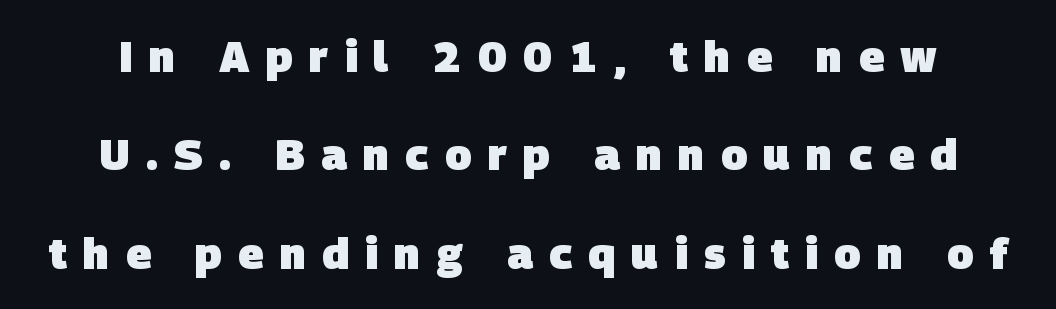
{"serif": "no", "bold": "yes", "weight": "heavy", "width": "normal", "stroke_contrast": "low", "x_height": "large", "monospaced": "no", "underline": "no", "line_spacing": "loose", "line_spacing_ratio": 2.29, "letter_spacing": "wide", "letter_spacing_em": 0.38, "glyph_px": 43}
